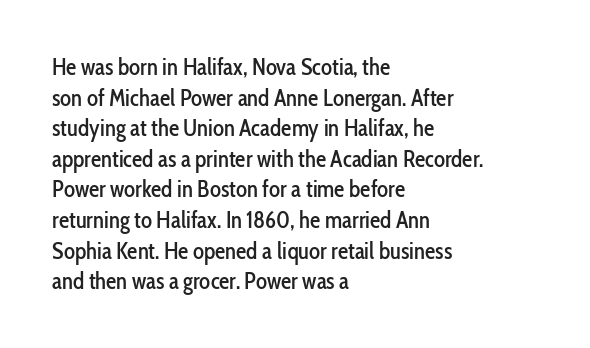
Q: Is the text italic (slanted)? A: No, it is upright.
Q: Is the text underlined? A: No.
Q: How is the paragraph aligned? A: Left-aligned.
Q: Is the spacing between letters normal or unusually wide? A: Normal.
Q: Is the spacing between lines tight, normal or loose? A: Normal.
